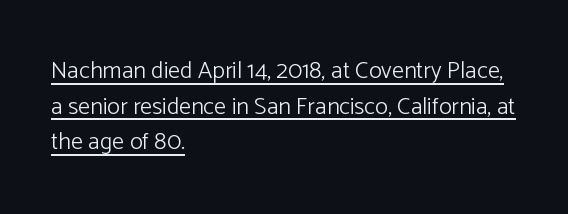
The image shows 24 px text type, upright; set left-aligned, normal line spacing (1.48x), normal letter spacing, underlined.
